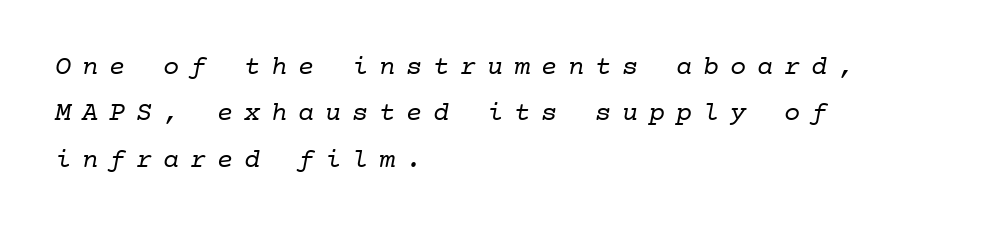
Q: Is the text bold? A: No.
Q: Is the text underlined? A: No.
Q: How is the paragraph aligned? A: Left-aligned.
Q: Is the spacing between letters normal or unusually wide? A: Unusually wide.
